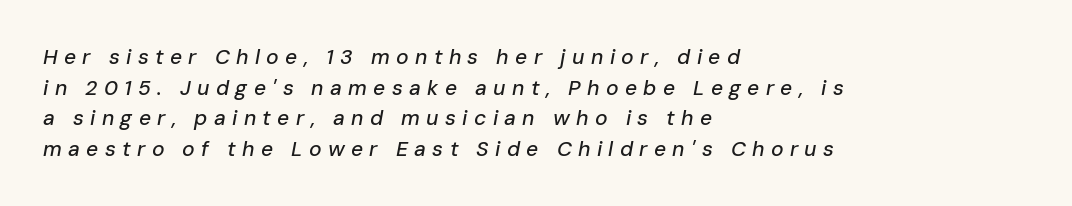
Q: Is the text italic (slanted)? A: Yes, it leans right by about 10 degrees.
Q: Is the text underlined? A: No.
Q: How is the paragraph aligned? A: Left-aligned.
Q: Is the spacing between letters normal or unusually wide? A: Unusually wide.
Q: Is the spacing between lines tight, normal or loose? A: Normal.
